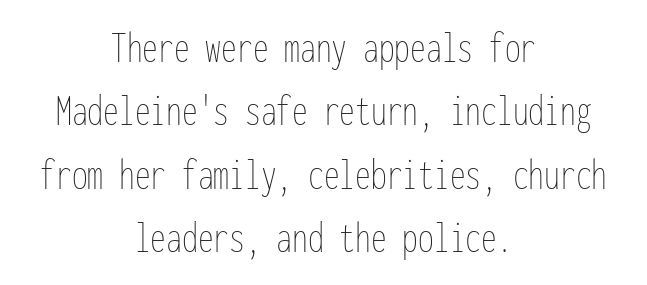
Q: Is the text bold? A: No.
Q: Is the text italic (slanted)? A: No, it is upright.
Q: Is the text underlined? A: No.
Q: How is the paragraph aligned? A: Centered.
Q: Is the spacing between letters normal or unusually wide? A: Normal.
Q: Is the spacing between lines tight, normal or loose? A: Normal.
Q: Width (condensed, normal, or wide)? A: Condensed.
Q: Stroke contrast? A: Low.
Q: x-height? A: Medium.
Q: Monospaced? A: Yes.
